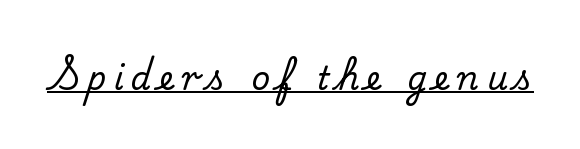
Q: Is the text italic (slanted)? A: Yes.
Q: Is the typeface a serif or a sans-serif typeface? A: Serif.
Q: Is the text underlined? A: Yes.
Q: Is the spacing between letters normal or unusually wide? A: Unusually wide.
Q: Width (condensed, normal, or wide)? A: Normal.
Q: Stroke contrast? A: Medium.
Q: x-height? A: Small.
Q: Monospaced? A: No.
